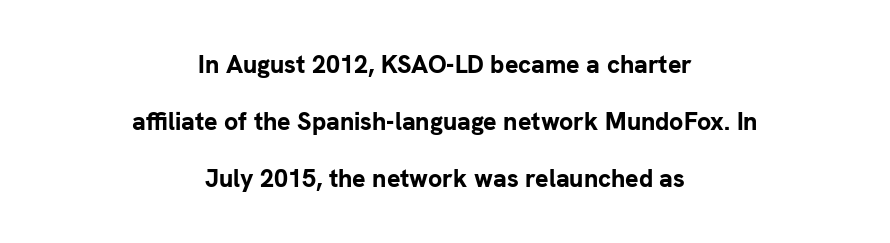
Q: Is the text bold? A: Yes.
Q: Is the text italic (slanted)? A: No, it is upright.
Q: Is the text underlined? A: No.
Q: How is the paragraph aligned? A: Centered.
Q: Is the spacing between letters normal or unusually wide? A: Normal.
Q: Is the spacing between lines tight, normal or loose? A: Loose.
